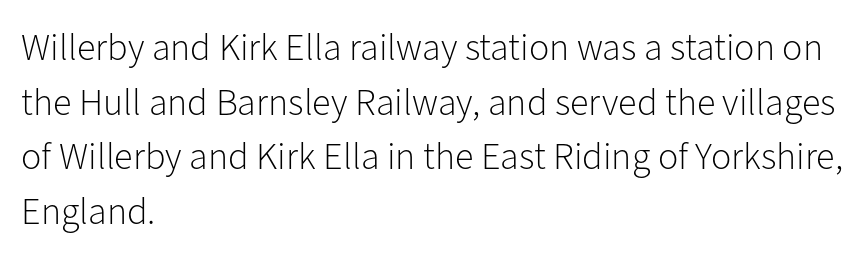
{"serif": "no", "italic": "no", "bold": "no", "weight": "light", "width": "normal", "stroke_contrast": "low", "x_height": "medium", "monospaced": "no", "underline": "no", "align": "left", "line_spacing": "normal", "line_spacing_ratio": 1.44, "letter_spacing": "normal", "letter_spacing_em": 0.0, "glyph_px": 38}
